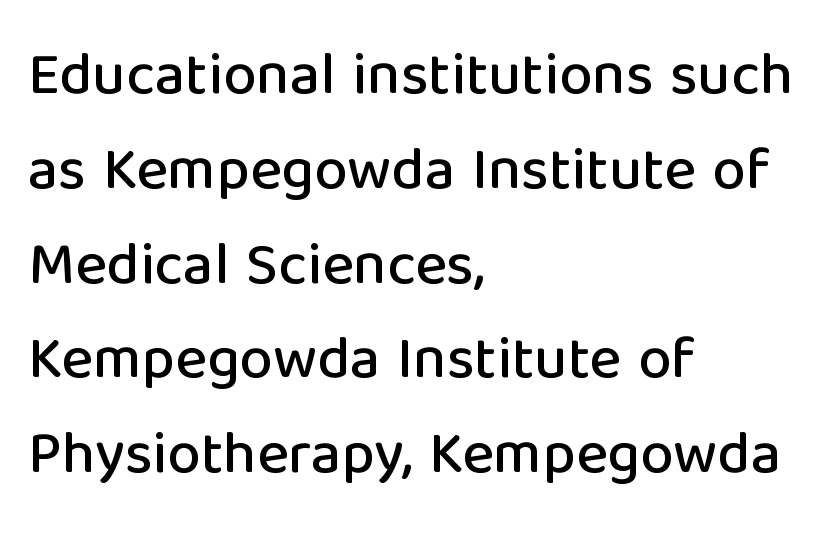
The image shows 60 px sans-serif type, upright; set left-aligned, normal line spacing (1.58x), normal letter spacing, not underlined; low stroke contrast and a medium x-height.
